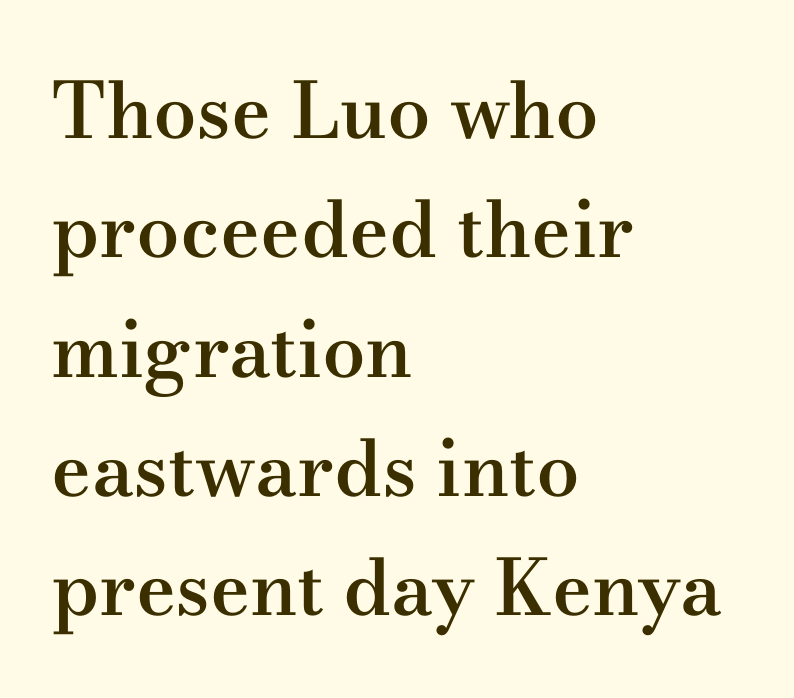
The image shows 77 px semibold, wide serif type, upright; set left-aligned, normal line spacing (1.55x), normal letter spacing, not underlined; medium stroke contrast and a small x-height.
